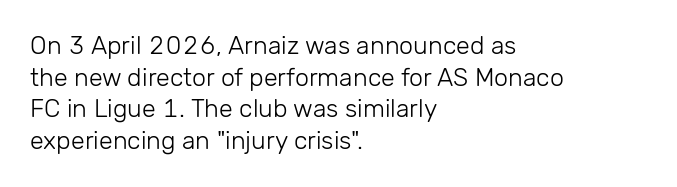
{"italic": "no", "bold": "no", "underline": "no", "align": "left", "line_spacing": "normal", "line_spacing_ratio": 1.27, "letter_spacing": "normal", "letter_spacing_em": 0.0, "glyph_px": 25}
